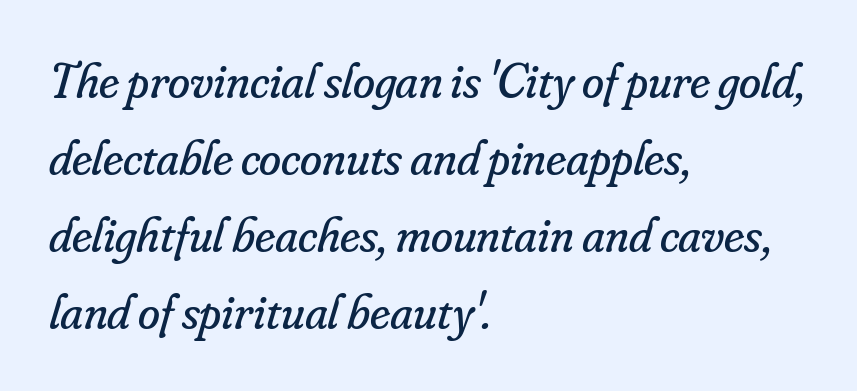
The space directly below the letters is spotless. Observe the ordinary spacing: letters are neighbours, not strangers. Looking at the ascenders, they clearly lean. Vertical stems look standard width or narrower in stroke. These lines are rendered in a variable-pitch font. Line starts are locked; line ends wander.
